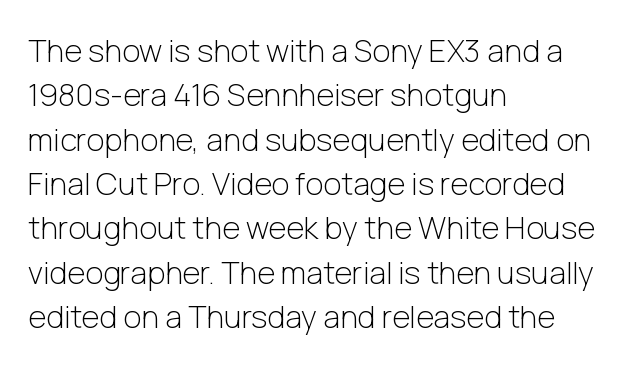
{"serif": "no", "italic": "no", "bold": "no", "weight": "light", "width": "normal", "stroke_contrast": "low", "x_height": "medium", "monospaced": "no", "underline": "no", "align": "left", "line_spacing": "normal", "line_spacing_ratio": 1.43, "letter_spacing": "normal", "letter_spacing_em": 0.0, "glyph_px": 31}
